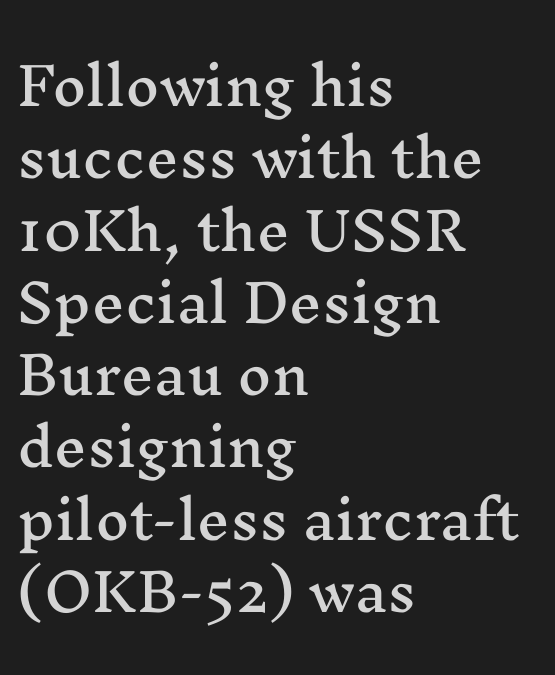
Each line starts at the same left margin while the right side varies. A typesetter would mark this as roman, not italic. The specimen omits any rule beneath the text block's lines. To sum up the face: it has serifs. Is this a fixed-width face? No — the glyphs have proportional, varying widths. Line spacing here is normal.
